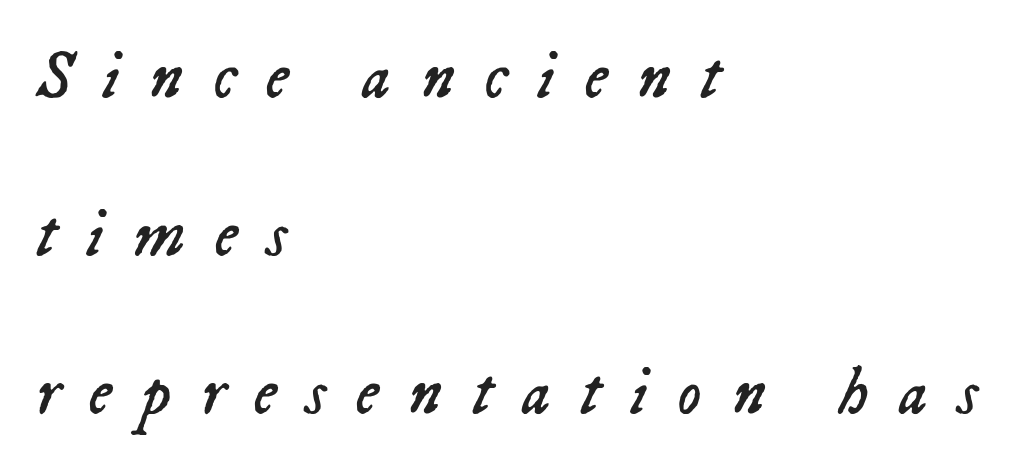
{"italic": "yes", "lean": "right", "slant_degrees": 23, "bold": "no", "weight": "regular", "width": "normal", "stroke_contrast": "low", "x_height": "medium", "monospaced": "no", "underline": "no", "align": "left", "line_spacing": "loose", "line_spacing_ratio": 2.36, "letter_spacing": "wide", "letter_spacing_em": 0.44, "glyph_px": 67}
